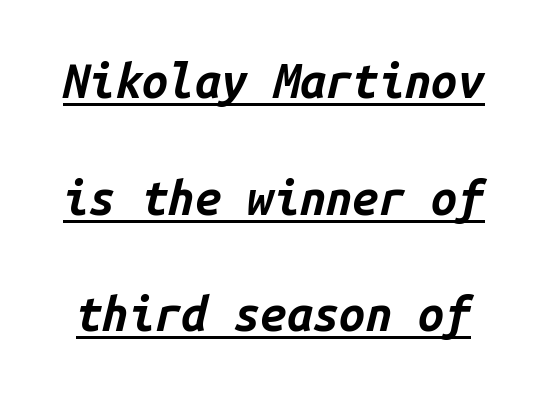
Q: Is the text bold? A: Yes.
Q: Is the text italic (slanted)? A: Yes, it leans right by about 14 degrees.
Q: Is the text underlined? A: Yes.
Q: Is the spacing between letters normal or unusually wide? A: Normal.
Q: Is the spacing between lines tight, normal or loose? A: Loose.
Q: Width (condensed, normal, or wide)? A: Normal.
Q: Stroke contrast? A: Low.
Q: x-height? A: Medium.
Q: Monospaced? A: Yes.
